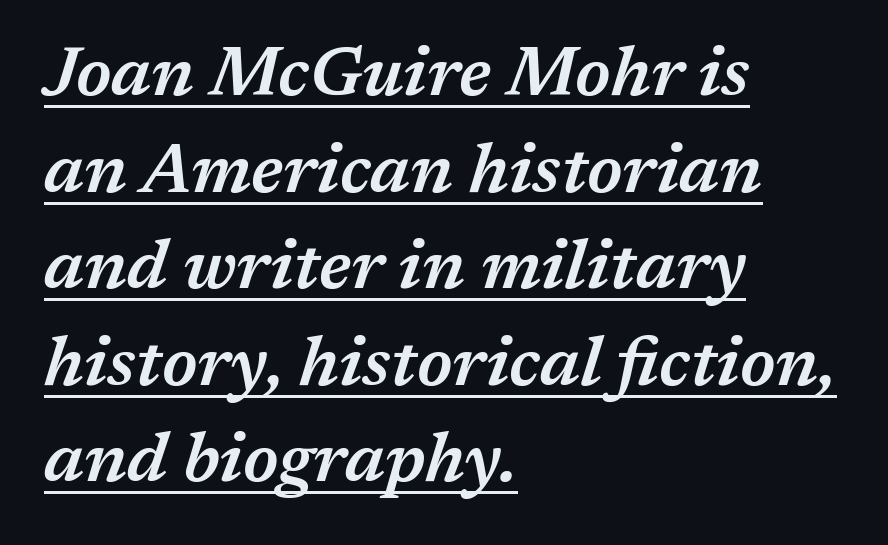
The image shows 69 px semibold type, italic (leaning right); set left-aligned, normal line spacing (1.4x), normal letter spacing, underlined; medium stroke contrast and a medium x-height.
